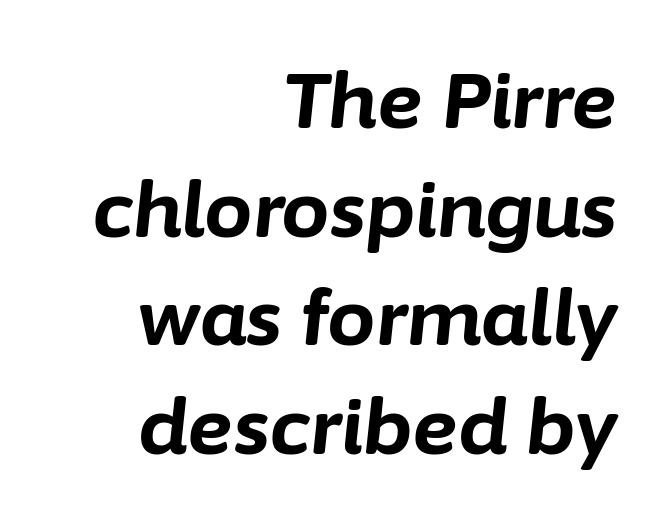
Q: Is the text bold? A: Yes.
Q: Is the text italic (slanted)? A: Yes, it leans right by about 6 degrees.
Q: Is the text underlined? A: No.
Q: How is the paragraph aligned? A: Right-aligned.
Q: Is the spacing between letters normal or unusually wide? A: Normal.
Q: Is the spacing between lines tight, normal or loose? A: Normal.
Q: Width (condensed, normal, or wide)? A: Normal.
Q: Stroke contrast? A: Low.
Q: x-height? A: Medium.
Q: Monospaced? A: No.
